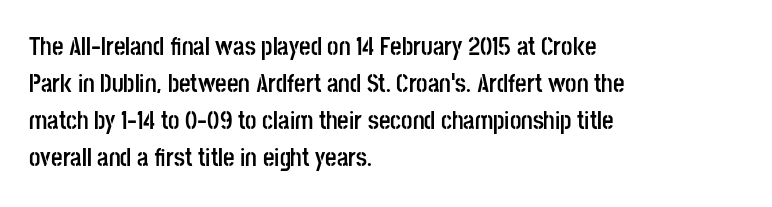
The image shows 25 px bold type, upright; set left-aligned, normal line spacing (1.48x), normal letter spacing, not underlined.
